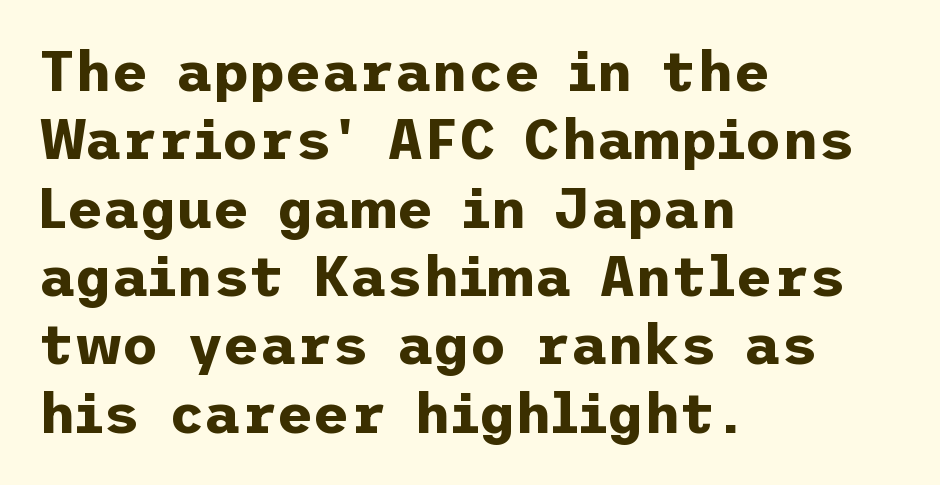
The image shows 56 px bold sans-serif type, upright; set left-aligned, line spacing 1.22x, normal letter spacing, not underlined; low stroke contrast and a medium x-height.
